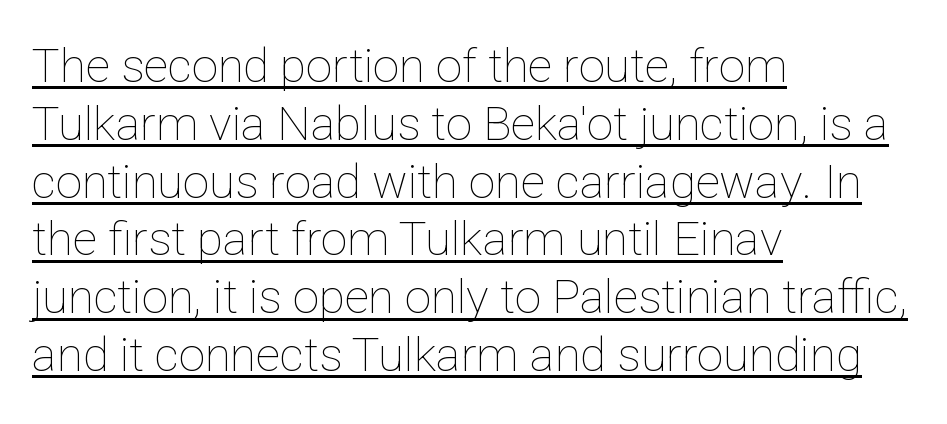
{"italic": "no", "bold": "no", "weight": "thin", "width": "normal", "stroke_contrast": "low", "x_height": "medium", "monospaced": "no", "underline": "yes", "align": "left", "line_spacing_ratio": 1.23, "letter_spacing": "normal", "letter_spacing_em": 0.0, "glyph_px": 47}
